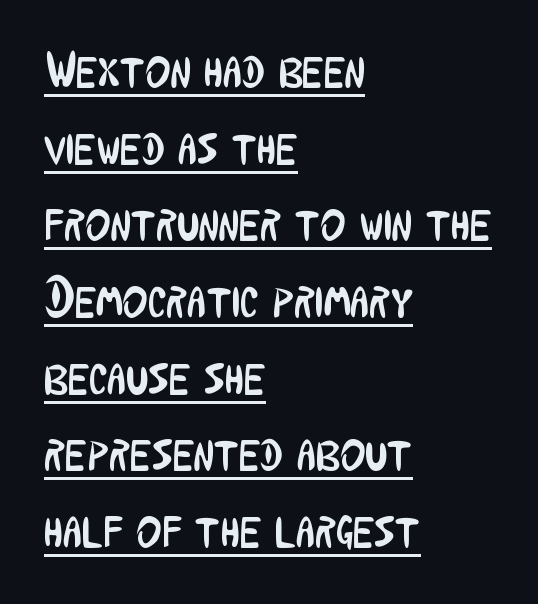
{"serif": "no", "italic": "no", "bold": "no", "weight": "regular", "width": "condensed", "stroke_contrast": "low", "x_height": "medium", "monospaced": "no", "underline": "yes", "align": "left", "line_spacing": "normal", "line_spacing_ratio": 1.42, "letter_spacing": "normal", "letter_spacing_em": 0.0, "glyph_px": 54}
